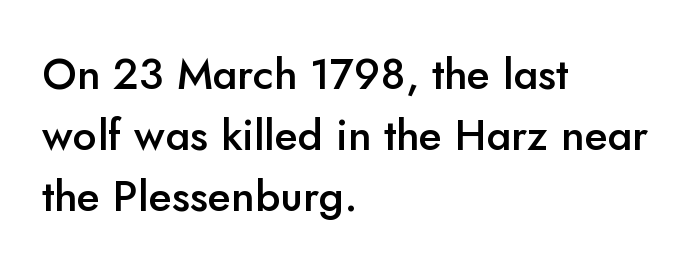
The image shows 43 px semibold sans-serif type, upright; set left-aligned, normal line spacing (1.42x), normal letter spacing, not underlined; low stroke contrast and a small x-height.
